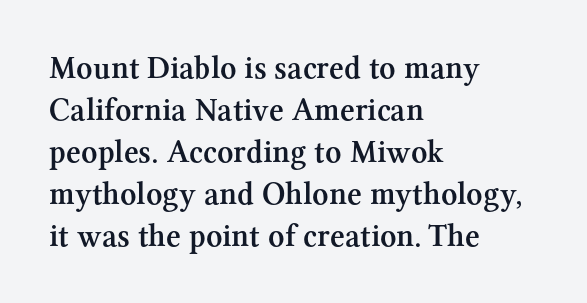
Glance below the letters and you will spot only blank space. The rendering uses natural spacing where letterforms have individual widths. Caption: standard tracking, unaltered. A typesetter would call this leading conventional body-copy spacing. This is roman type, the default non-slanted kind. Type style note: has serifs.
